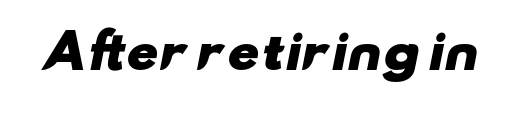
Think of a printed novel: that variable character pitch is what you see here. Heavy-handed strokes throughout: this text is bold. Letter spacing: default. Are there feet on the stems? There aren't — it's a sans. Descenders hang freely into open space.
